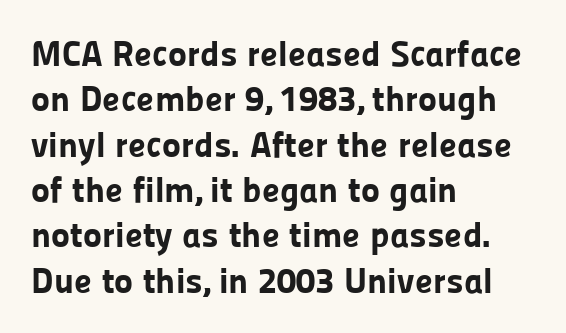
Q: Is the text bold? A: Yes.
Q: Is the text italic (slanted)? A: No, it is upright.
Q: Is the typeface a serif or a sans-serif typeface? A: Sans-serif.
Q: Is the text underlined? A: No.
Q: How is the paragraph aligned? A: Left-aligned.
Q: Is the spacing between letters normal or unusually wide? A: Normal.
Q: Is the spacing between lines tight, normal or loose? A: Normal.
Q: Width (condensed, normal, or wide)? A: Normal.
Q: Stroke contrast? A: Low.
Q: x-height? A: Medium.
Q: Monospaced? A: No.
